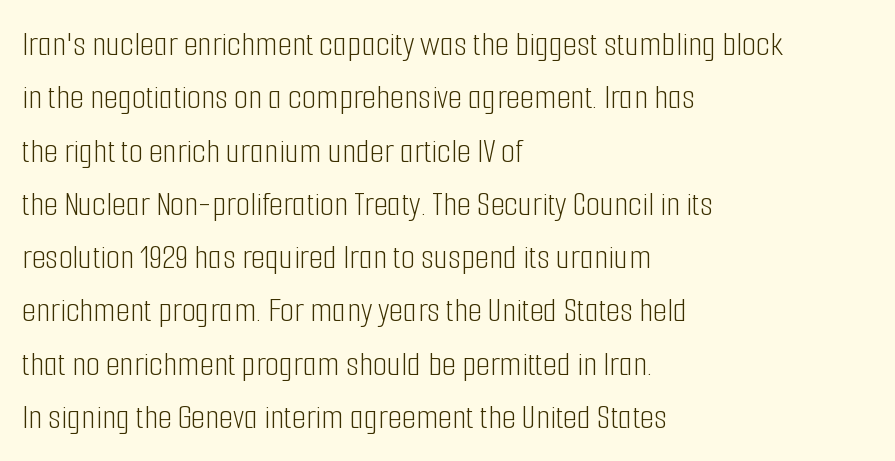
{"serif": "no", "italic": "no", "bold": "no", "weight": "light", "width": "condensed", "stroke_contrast": "low", "x_height": "medium", "monospaced": "no", "underline": "no", "align": "left", "line_spacing": "normal", "line_spacing_ratio": 1.48, "letter_spacing": "normal", "letter_spacing_em": 0.0, "glyph_px": 36}
